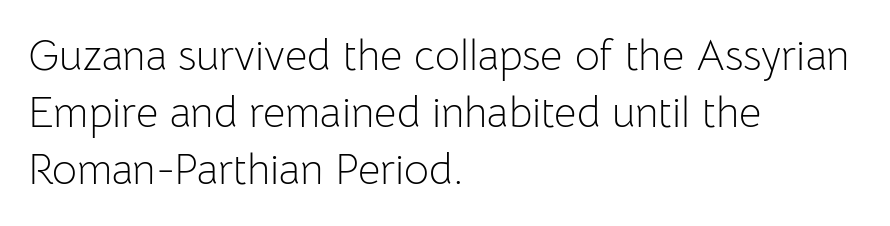
{"serif": "no", "italic": "no", "bold": "no", "weight": "light", "width": "normal", "stroke_contrast": "low", "x_height": "medium", "monospaced": "no", "underline": "no", "align": "left", "line_spacing": "normal", "line_spacing_ratio": 1.33, "letter_spacing": "normal", "letter_spacing_em": 0.0, "glyph_px": 43}
